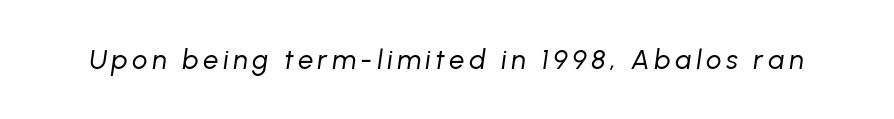
{"italic": "yes", "lean": "right", "slant_degrees": 8, "bold": "no", "underline": "no", "glyph_px": 27}
